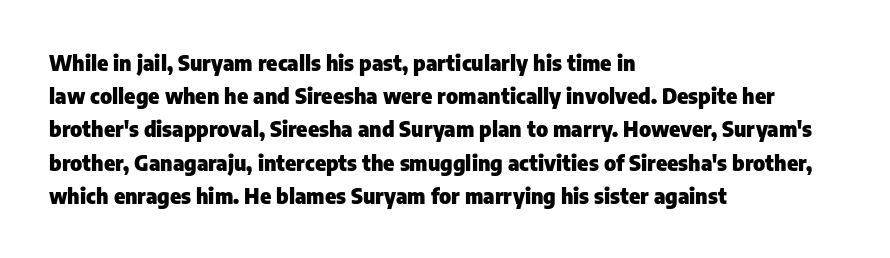
{"italic": "no", "bold": "yes", "underline": "no", "align": "left", "line_spacing": "normal", "line_spacing_ratio": 1.58, "letter_spacing": "normal", "letter_spacing_em": 0.0, "glyph_px": 21}
